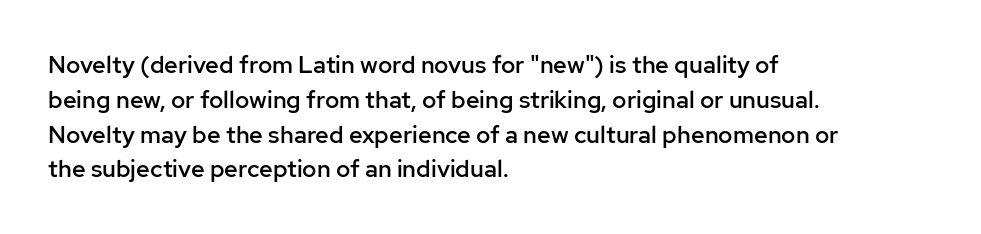
{"italic": "no", "bold": "semi", "underline": "no", "align": "left", "line_spacing": "normal", "line_spacing_ratio": 1.45, "letter_spacing": "normal", "letter_spacing_em": 0.0, "glyph_px": 24}
